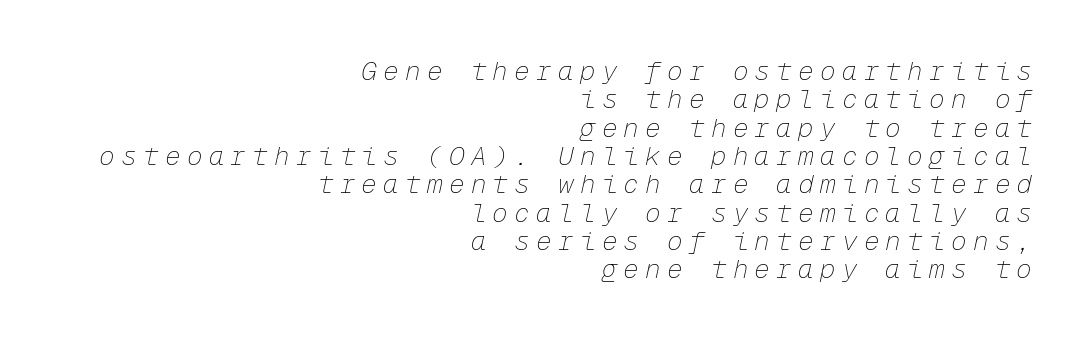
Q: Is the text bold? A: No.
Q: Is the text italic (slanted)? A: Yes, it leans right by about 12 degrees.
Q: Is the text underlined? A: No.
Q: How is the paragraph aligned? A: Right-aligned.
Q: Is the spacing between letters normal or unusually wide? A: Unusually wide.
Q: Is the spacing between lines tight, normal or loose? A: Tight.
